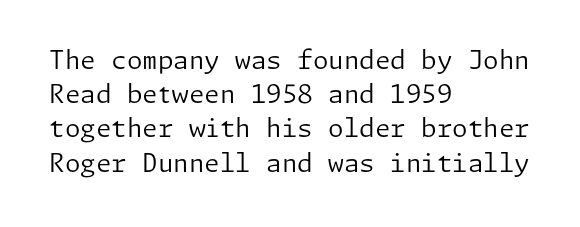
{"italic": "no", "bold": "no", "underline": "no", "align": "left", "line_spacing": "normal", "line_spacing_ratio": 1.37, "letter_spacing": "normal", "letter_spacing_em": 0.0, "glyph_px": 25}
